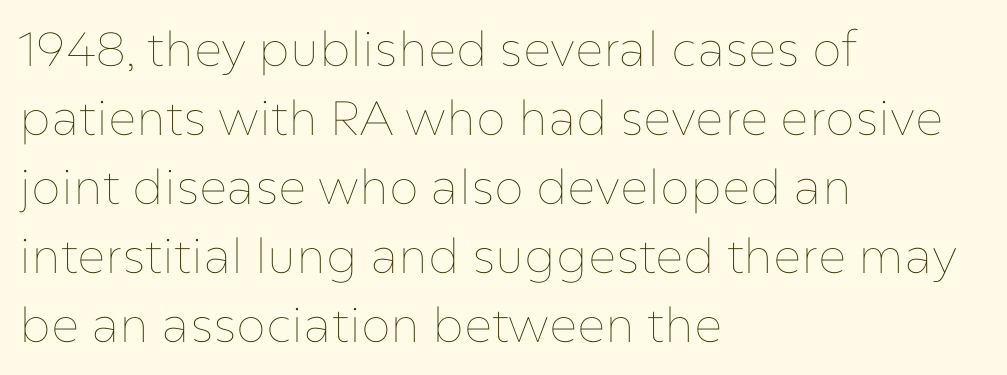
Q: Is the text bold? A: No.
Q: Is the text italic (slanted)? A: No, it is upright.
Q: Is the text underlined? A: No.
Q: How is the paragraph aligned? A: Left-aligned.
Q: Is the spacing between letters normal or unusually wide? A: Normal.
Q: Is the spacing between lines tight, normal or loose? A: Normal.
Q: Width (condensed, normal, or wide)? A: Normal.
Q: Stroke contrast? A: Low.
Q: x-height? A: Medium.
Q: Monospaced? A: No.
